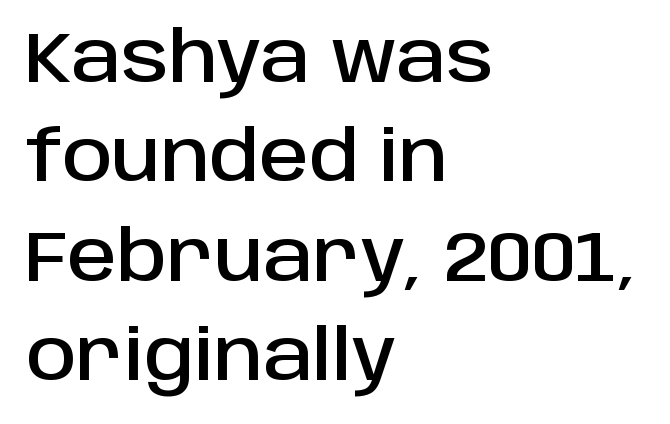
Q: Is the text italic (slanted)? A: No, it is upright.
Q: Is the typeface a serif or a sans-serif typeface? A: Sans-serif.
Q: Is the text underlined? A: No.
Q: How is the paragraph aligned? A: Left-aligned.
Q: Is the spacing between letters normal or unusually wide? A: Normal.
Q: Is the spacing between lines tight, normal or loose? A: Normal.
Q: Width (condensed, normal, or wide)? A: Normal.
Q: Stroke contrast? A: Low.
Q: x-height? A: Large.
Q: Monospaced? A: No.
